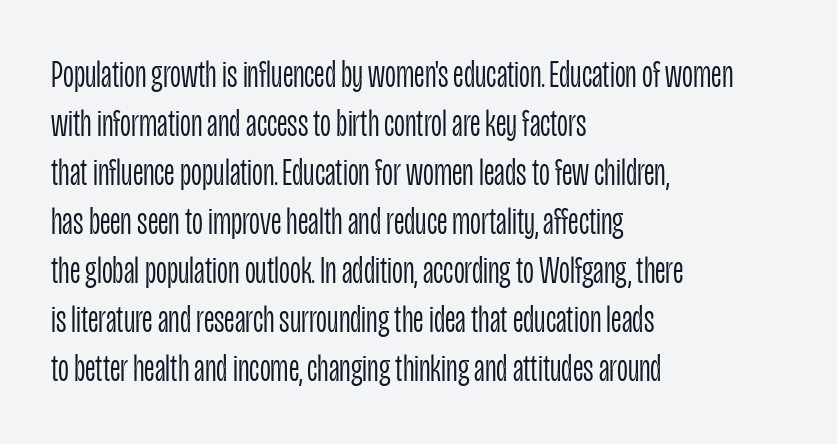
Q: Is the text bold? A: No.
Q: Is the text italic (slanted)? A: No, it is upright.
Q: Is the typeface a serif or a sans-serif typeface? A: Sans-serif.
Q: Is the text underlined? A: No.
Q: How is the paragraph aligned? A: Left-aligned.
Q: Is the spacing between letters normal or unusually wide? A: Normal.
Q: Is the spacing between lines tight, normal or loose? A: Normal.
Q: Width (condensed, normal, or wide)? A: Condensed.
Q: Stroke contrast? A: Low.
Q: x-height? A: Large.
Q: Monospaced? A: No.
